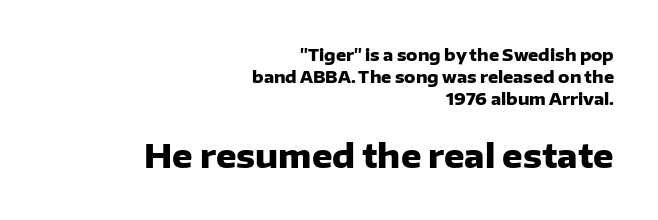
Students, this is bold: see how much ink each stroke carries. These lines sit exactly where default settings would place them. The block sitting lower on the canvas is the one with enlarged characters. The area under the type is left untouched. Typographically, this falls in the sans-serif category.
